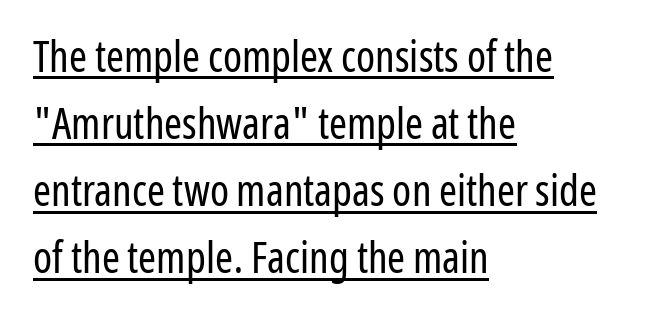
Q: Is the text bold? A: No.
Q: Is the text italic (slanted)? A: No, it is upright.
Q: Is the typeface a serif or a sans-serif typeface? A: Sans-serif.
Q: Is the text underlined? A: Yes.
Q: How is the paragraph aligned? A: Left-aligned.
Q: Is the spacing between letters normal or unusually wide? A: Normal.
Q: Is the spacing between lines tight, normal or loose? A: Normal.
Q: Width (condensed, normal, or wide)? A: Condensed.
Q: Stroke contrast? A: Low.
Q: x-height? A: Medium.
Q: Monospaced? A: No.
